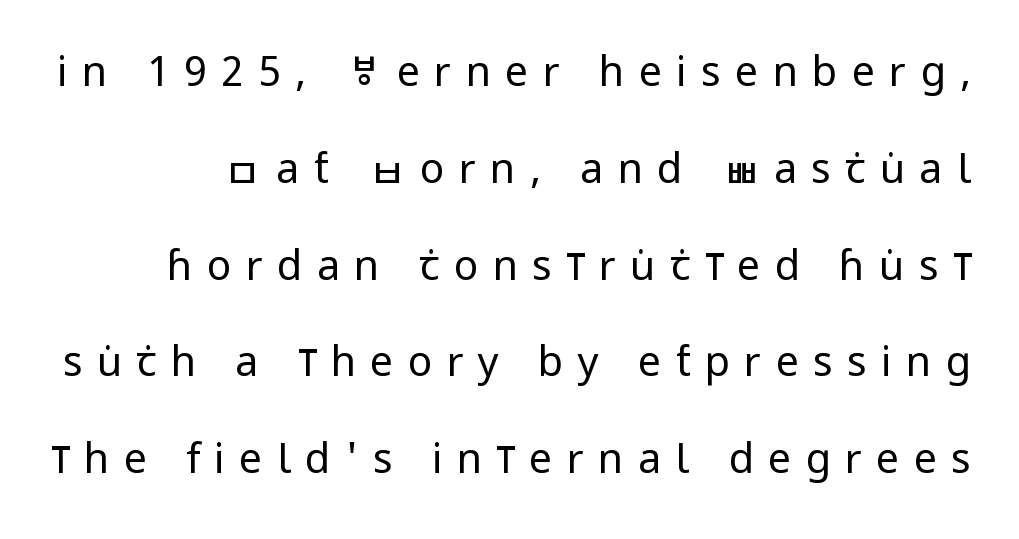
Stems and bowls with no extra thickness — not bold. Is there much room between lines? Yes — plenty of vertical air separates them. Lines of text with bare space underneath. Observe the absence of serifs on each vertical stroke in this sample. Note the varied advance widths — an 'i' is clearly narrower than an 'm'. Between one letter and the next there's a generous, obvious gap.
